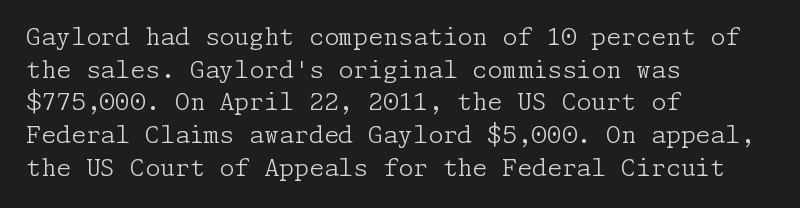
{"italic": "no", "bold": "no", "underline": "no", "align": "left", "line_spacing": "normal", "line_spacing_ratio": 1.36, "letter_spacing": "normal", "letter_spacing_em": 0.0, "glyph_px": 24}
